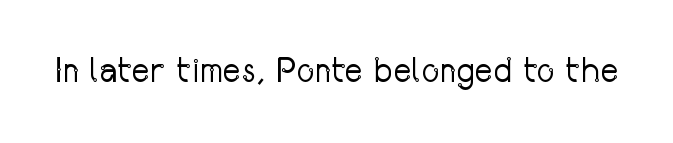
Vertical strokes here are truly vertical. Each letter keeps its own natural width here, so spacing adapts to shape. Tracking here is standard; glyphs follow each other at the usual distance. These lines are composed in type without serifs.
